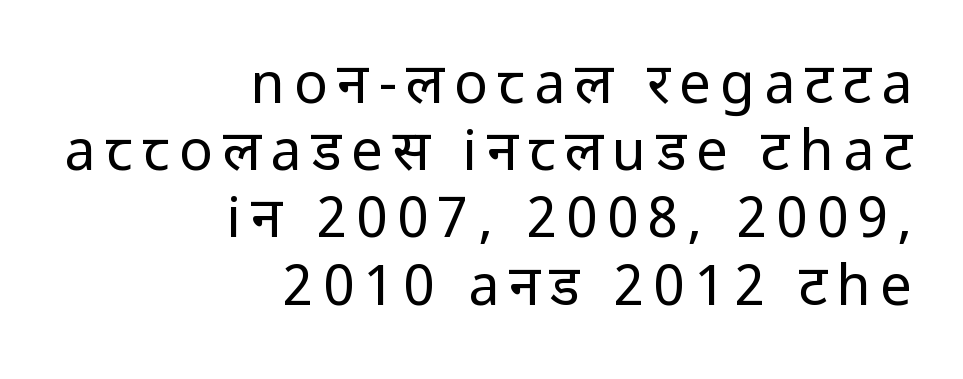
{"serif": "no", "italic": "no", "bold": "no", "weight": "regular", "width": "condensed", "stroke_contrast": "low", "underline": "no", "align": "right", "line_spacing_ratio": 1.2, "glyph_px": 56}
